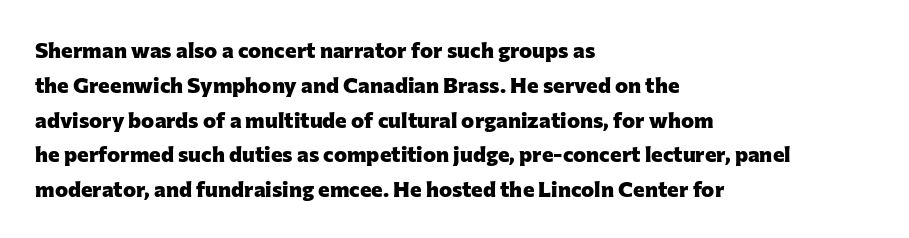
Q: Is the text bold? A: Yes.
Q: Is the text italic (slanted)? A: No, it is upright.
Q: Is the text underlined? A: No.
Q: How is the paragraph aligned? A: Left-aligned.
Q: Is the spacing between letters normal or unusually wide? A: Normal.
Q: Is the spacing between lines tight, normal or loose? A: Normal.
